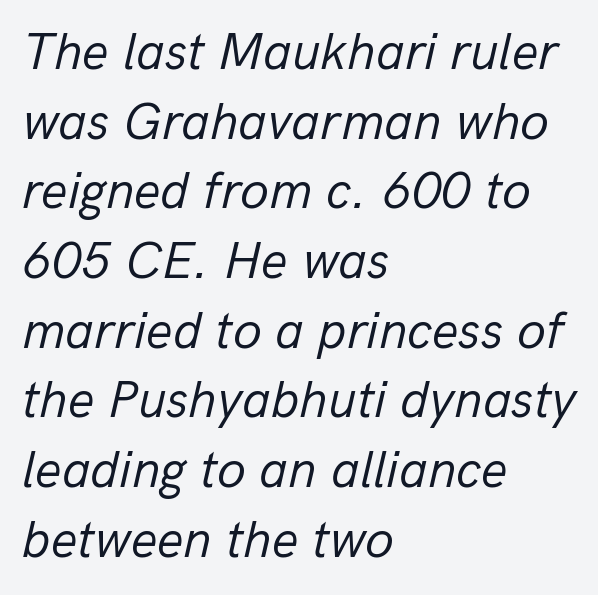
{"italic": "yes", "lean": "right", "slant_degrees": 13, "bold": "no", "weight": "regular", "width": "normal", "stroke_contrast": "low", "x_height": "medium", "monospaced": "no", "underline": "no", "align": "left", "line_spacing": "normal", "line_spacing_ratio": 1.34, "letter_spacing": "normal", "letter_spacing_em": 0.0, "glyph_px": 52}
